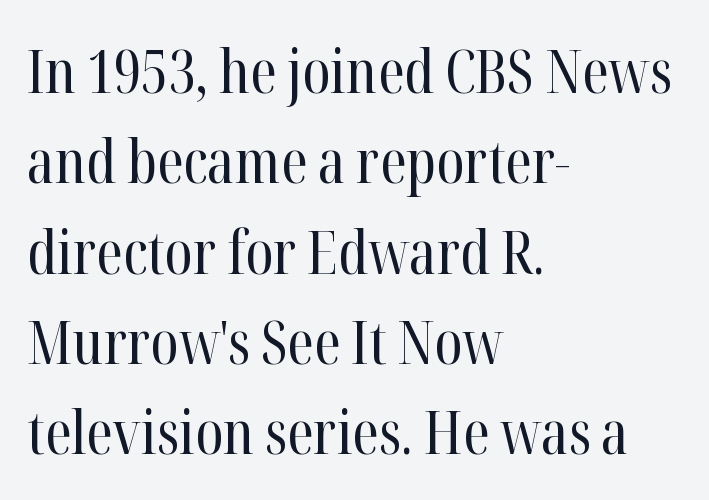
Spacing verdict: proportional, widths tailored to each character. Rows of type keep a routine distance in the vertical direction. Short note: letters normally spaced. Regarding serifs, this sample has them.
